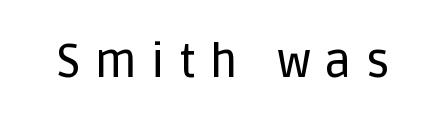
The image shows 46 px sans-serif type, upright; set unusually wide letter spacing (+0.31 em), not underlined; low stroke contrast and a large x-height.
